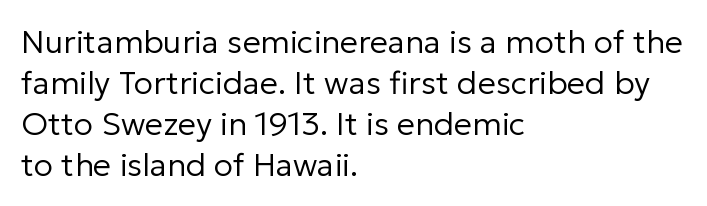
Q: Is the text bold? A: No.
Q: Is the text italic (slanted)? A: No, it is upright.
Q: Is the typeface a serif or a sans-serif typeface? A: Sans-serif.
Q: Is the text underlined? A: No.
Q: How is the paragraph aligned? A: Left-aligned.
Q: Is the spacing between letters normal or unusually wide? A: Normal.
Q: Is the spacing between lines tight, normal or loose? A: Normal.
Q: Width (condensed, normal, or wide)? A: Normal.
Q: Stroke contrast? A: Low.
Q: x-height? A: Medium.
Q: Monospaced? A: No.
